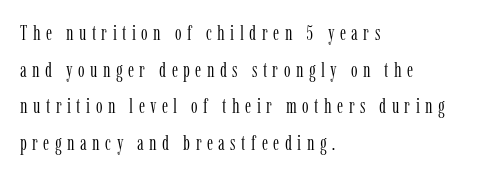
The image shows 21 px text type, upright; set left-aligned, line spacing 1.75x, unusually wide letter spacing (+0.26 em), not underlined.
